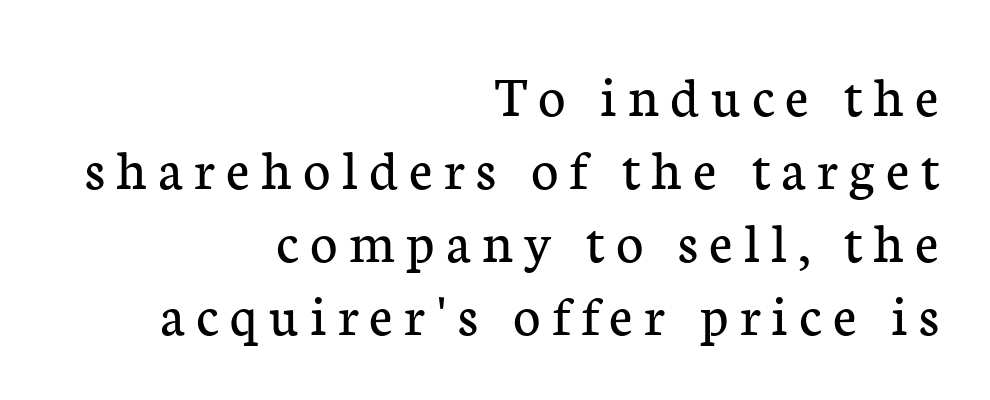
{"serif": "yes", "italic": "no", "bold": "no", "weight": "regular", "width": "normal", "stroke_contrast": "low", "x_height": "medium", "monospaced": "no", "underline": "no", "align": "right", "line_spacing_ratio": 1.24, "glyph_px": 59}
